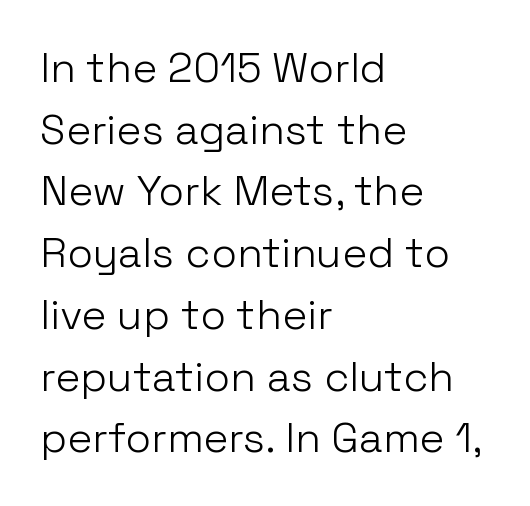
The image shows 42 px light sans-serif type, upright; set left-aligned, normal line spacing (1.47x), normal letter spacing, not underlined; low stroke contrast and a medium x-height.
